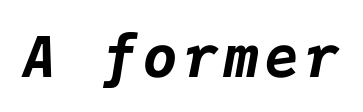
{"italic": "yes", "lean": "right", "slant_degrees": 9, "bold": "yes", "weight": "bold", "width": "normal", "stroke_contrast": "low", "x_height": "medium", "monospaced": "yes", "underline": "no", "glyph_px": 57}
